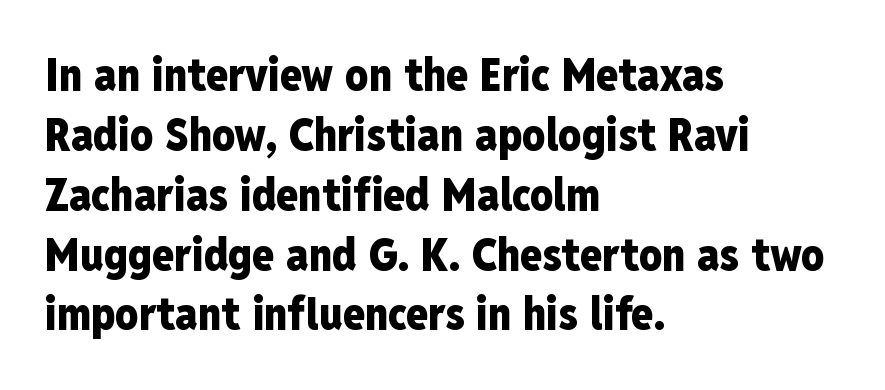
Q: Is the text bold? A: Yes.
Q: Is the text italic (slanted)? A: No, it is upright.
Q: Is the typeface a serif or a sans-serif typeface? A: Sans-serif.
Q: Is the text underlined? A: No.
Q: How is the paragraph aligned? A: Left-aligned.
Q: Is the spacing between letters normal or unusually wide? A: Normal.
Q: Is the spacing between lines tight, normal or loose? A: Normal.
Q: Width (condensed, normal, or wide)? A: Condensed.
Q: Stroke contrast? A: Low.
Q: x-height? A: Medium.
Q: Monospaced? A: No.
